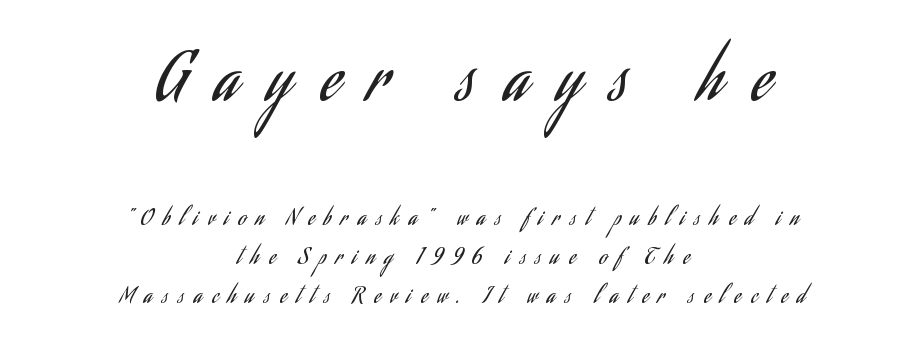
{"serif": "no", "bold": "no", "weight": "regular", "width": "condensed", "stroke_contrast": "low", "x_height": "small", "monospaced": "no", "underline": "no", "align": "center", "line_spacing_ratio": 1.76, "letter_spacing": "wide", "letter_spacing_em": 0.45, "larger_block": "first", "size_ratio": 2.95, "glyph_px": 65}
